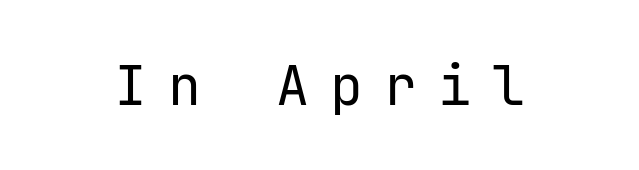
The image shows 55 px regular-weight sans-serif type, upright; set unusually wide letter spacing (+0.38 em), not underlined; low stroke contrast and a medium x-height.
